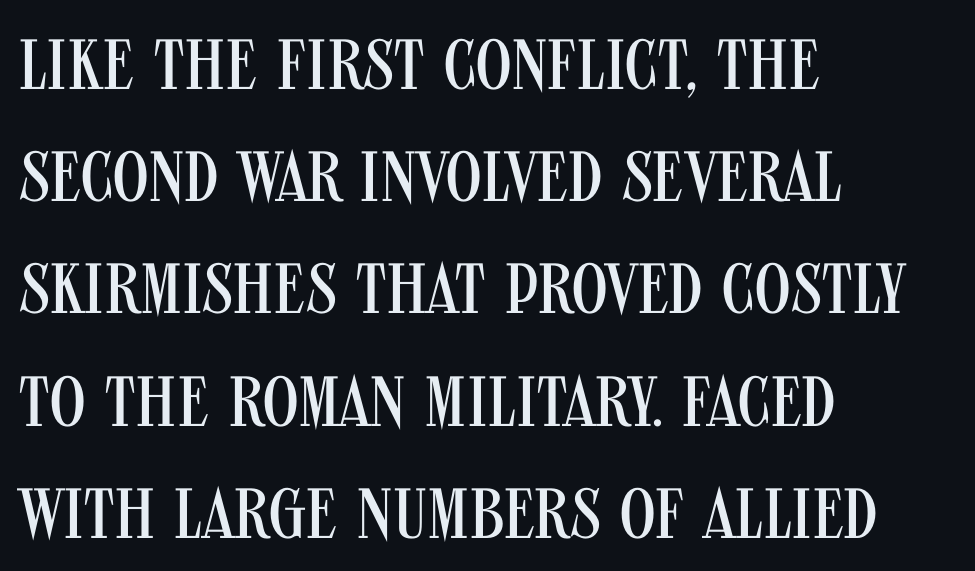
Q: Is the text bold? A: No.
Q: Is the text italic (slanted)? A: No, it is upright.
Q: Is the typeface a serif or a sans-serif typeface? A: Sans-serif.
Q: Is the text underlined? A: No.
Q: How is the paragraph aligned? A: Left-aligned.
Q: Is the spacing between letters normal or unusually wide? A: Normal.
Q: Is the spacing between lines tight, normal or loose? A: Normal.
Q: Width (condensed, normal, or wide)? A: Condensed.
Q: Stroke contrast? A: Medium.
Q: x-height? A: Large.
Q: Monospaced? A: No.
